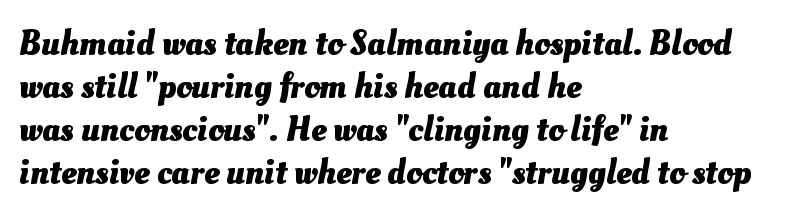
The image shows 35 px heavy type; set left-aligned, line spacing 1.23x, normal letter spacing, not underlined; medium stroke contrast and a small x-height.
